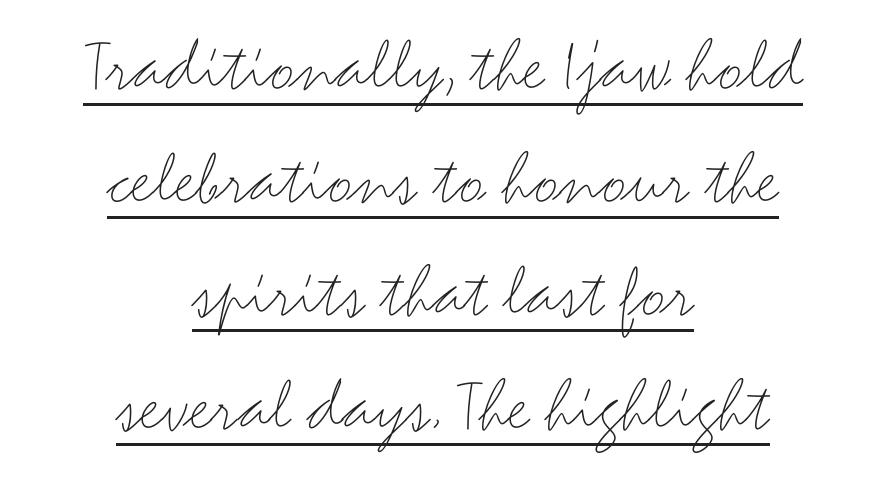
{"serif": "no", "bold": "no", "weight": "thin", "width": "wide", "stroke_contrast": "medium", "x_height": "small", "monospaced": "no", "underline": "yes", "align": "center", "line_spacing": "normal", "line_spacing_ratio": 1.47, "letter_spacing": "normal", "letter_spacing_em": 0.0, "glyph_px": 77}
